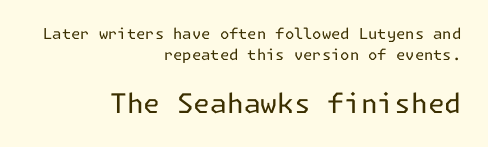
{"italic": "no", "bold": "no", "underline": "no", "align": "right", "line_spacing": "normal", "line_spacing_ratio": 1.42, "letter_spacing": "normal", "letter_spacing_em": 0.0, "larger_block": "second", "size_ratio": 1.8, "glyph_px": 27}
